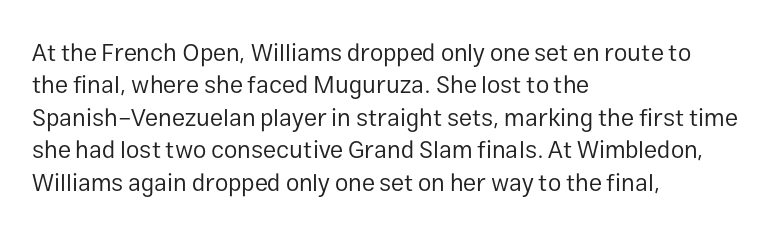
{"italic": "no", "bold": "no", "underline": "no", "align": "left", "line_spacing": "normal", "line_spacing_ratio": 1.35, "letter_spacing": "normal", "letter_spacing_em": 0.0, "glyph_px": 24}
